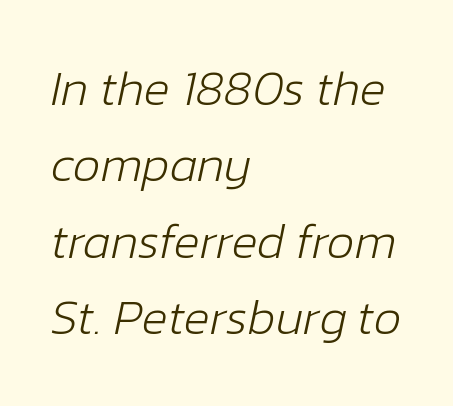
Is this a heavy cut? Hardly; it is regular or lighter. Descender tails drop into unmarked territory. Caption: standard tracking, unaltered. This sample is left-justified, so line endings fall wherever the words run out. Notice how the stems are inclined rather than vertical — that's the hallmark of italics.
